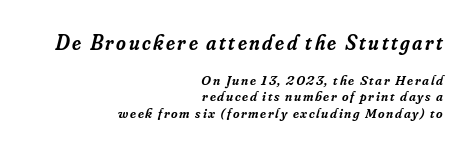
The image shows 21 px text type, italic (leaning right); set right-aligned, line spacing 1.18x, not underlined; the first (top) block is 1.5x larger.
